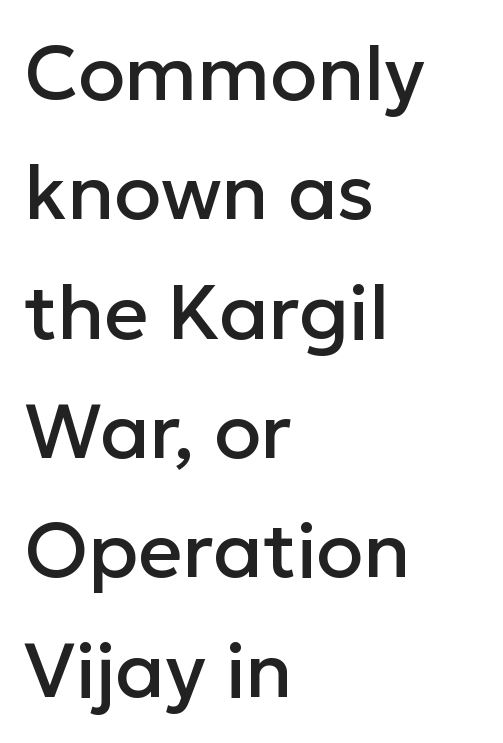
{"serif": "no", "italic": "no", "width": "normal", "stroke_contrast": "low", "x_height": "medium", "monospaced": "no", "underline": "no", "align": "left", "line_spacing": "normal", "line_spacing_ratio": 1.55, "letter_spacing": "normal", "letter_spacing_em": 0.0, "glyph_px": 77}
